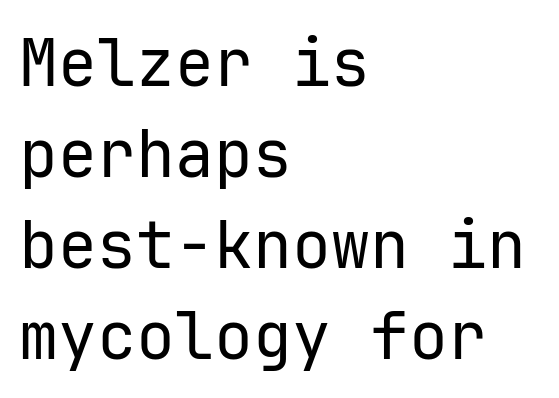
{"serif": "no", "italic": "no", "bold": "no", "weight": "regular", "width": "normal", "stroke_contrast": "low", "x_height": "medium", "monospaced": "yes", "underline": "no", "align": "left", "line_spacing": "normal", "line_spacing_ratio": 1.4, "letter_spacing": "normal", "letter_spacing_em": 0.0, "glyph_px": 65}
